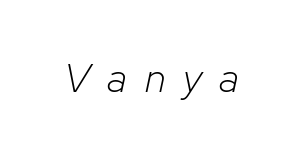
Weight: in the light-to-regular range. Each letter keeps its own natural width here, so spacing adapts to shape. There's an unmistakable incline to the writing here. Someone cranked the tracking dial way up on this one. Any mark beneath the type? The region is blank.
